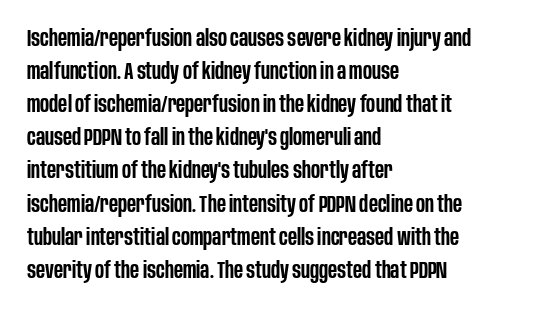
{"italic": "no", "bold": "semi", "underline": "no", "align": "left", "line_spacing": "normal", "line_spacing_ratio": 1.44, "letter_spacing": "normal", "letter_spacing_em": 0.0, "glyph_px": 23}
